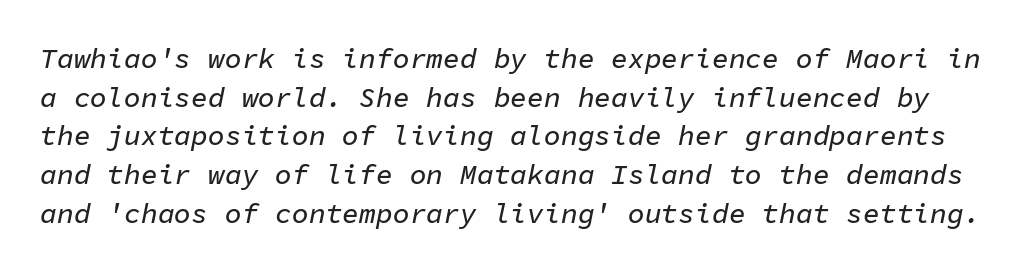
The image shows 28 px text type, italic (leaning right), monospaced; set normal line spacing (1.38x), normal letter spacing, not underlined; low stroke contrast and a medium x-height.
